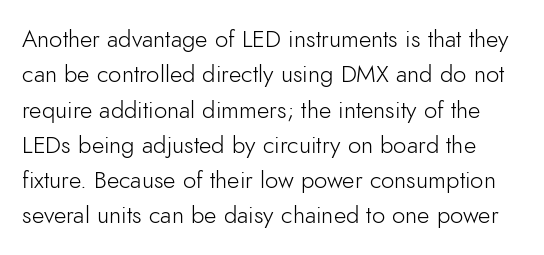
The image shows 24 px text type, upright; set normal line spacing (1.47x), normal letter spacing, not underlined.
